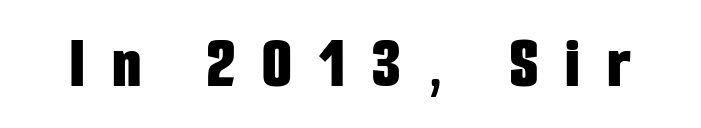
The image shows 74 px bold, condensed sans-serif type, upright; set unusually wide letter spacing (+0.37 em), not underlined; low stroke contrast and a medium x-height.
